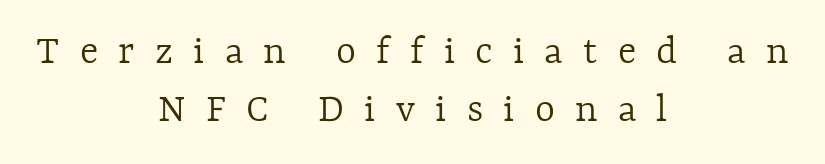
Every row of glyphs is offset so its center matches the block's center. Successive baselines arrive at the customary interval. Is the letter spacing exaggerated? Yes — the characters are pushed far apart. Type without underlining. Do the letters lean? They stand straight.
